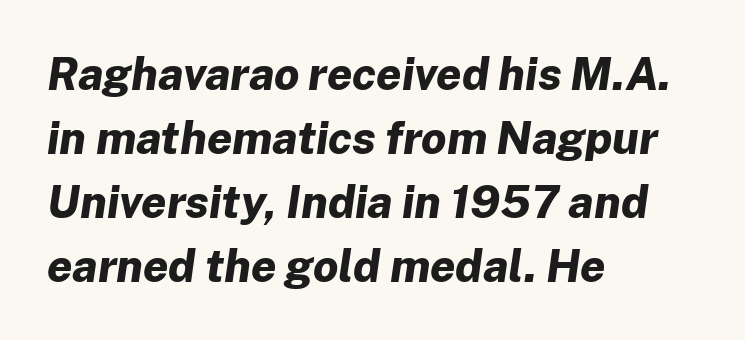
The image shows 45 px bold type, italic (leaning right); set left-aligned, normal line spacing (1.42x), normal letter spacing, not underlined; low stroke contrast and a medium x-height.
